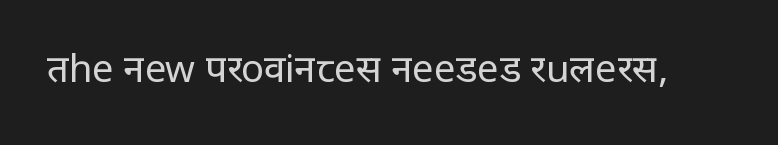
Q: Is the text bold? A: No.
Q: Is the text italic (slanted)? A: No, it is upright.
Q: Is the typeface a serif or a sans-serif typeface? A: Sans-serif.
Q: Is the text underlined? A: No.
Q: Is the spacing between letters normal or unusually wide? A: Normal.
Q: Width (condensed, normal, or wide)? A: Normal.
Q: Stroke contrast? A: Low.
Q: x-height? A: Medium.
Q: Monospaced? A: No.
